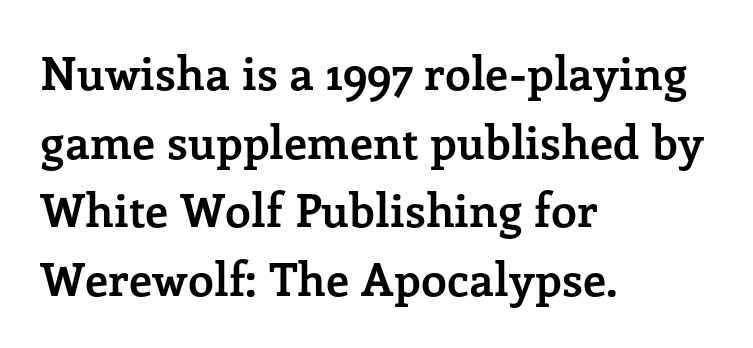
Italic? Not at all — the glyphs are vertical. Does the type have serifs? Yes, each stem ends in a small foot. The face used here is proportionally spaced, like ordinary book or web type. Which margin do the lines hug? The left one — the right edge is uneven.
